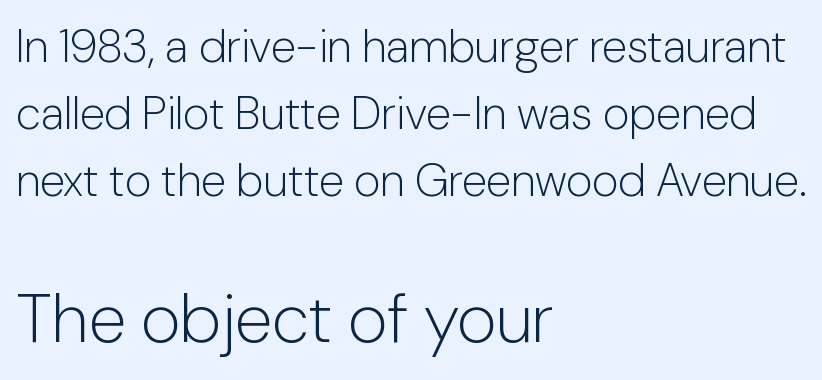
Q: Is the text bold? A: No.
Q: Is the text italic (slanted)? A: No, it is upright.
Q: Is the typeface a serif or a sans-serif typeface? A: Sans-serif.
Q: Is the text underlined? A: No.
Q: How is the paragraph aligned? A: Left-aligned.
Q: Is the spacing between letters normal or unusually wide? A: Normal.
Q: Is the spacing between lines tight, normal or loose? A: Normal.
Q: Which block of text is set in a larger size, the first (top) or the second (bottom)? A: The second (bottom) one.
Q: Width (condensed, normal, or wide)? A: Normal.
Q: Stroke contrast? A: Low.
Q: x-height? A: Medium.
Q: Monospaced? A: No.
